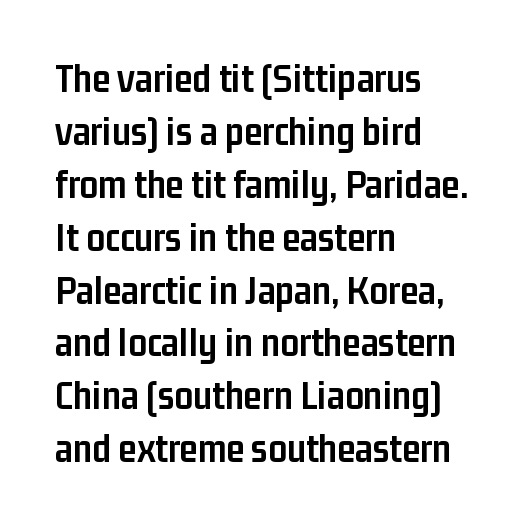
{"serif": "no", "italic": "no", "bold": "yes", "weight": "semibold", "width": "condensed", "stroke_contrast": "low", "x_height": "medium", "monospaced": "no", "underline": "no", "align": "left", "line_spacing": "normal", "line_spacing_ratio": 1.29, "letter_spacing": "normal", "letter_spacing_em": 0.0, "glyph_px": 41}
